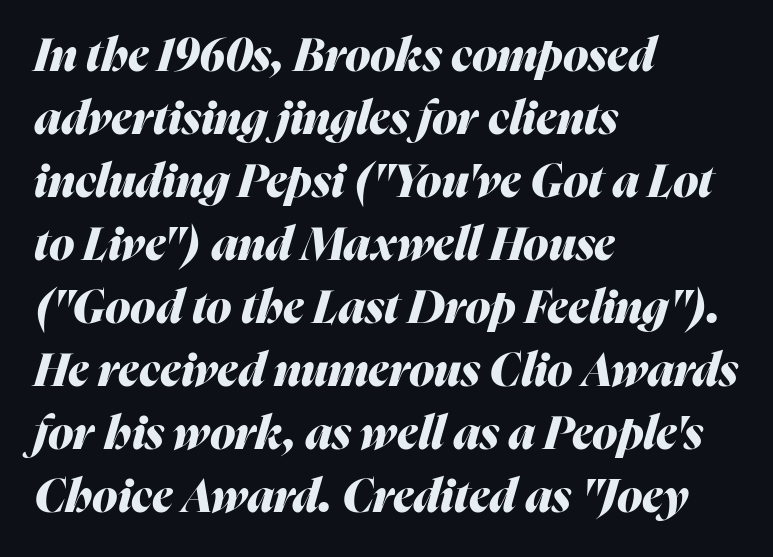
The image shows 46 px heavy type, italic (leaning right); set left-aligned, normal line spacing (1.37x), normal letter spacing, not underlined; medium stroke contrast and a medium x-height.
